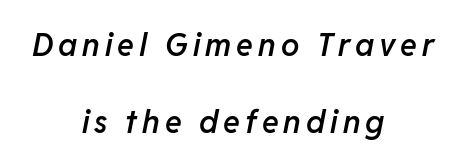
Q: Is the text bold? A: Semi-bold.
Q: Is the text italic (slanted)? A: Yes, it leans right by about 11 degrees.
Q: Is the text underlined? A: No.
Q: How is the paragraph aligned? A: Centered.
Q: Is the spacing between lines tight, normal or loose? A: Loose.
Q: Width (condensed, normal, or wide)? A: Normal.
Q: Stroke contrast? A: Low.
Q: x-height? A: Medium.
Q: Monospaced? A: No.
